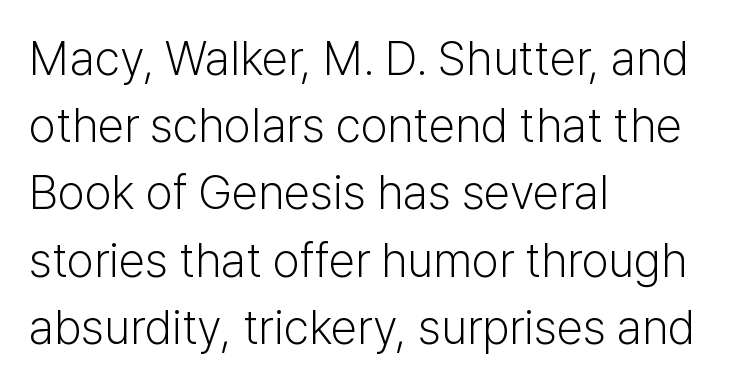
The image shows 48 px light sans-serif type, upright; set left-aligned, normal line spacing (1.4x), normal letter spacing, not underlined; low stroke contrast and a medium x-height.
